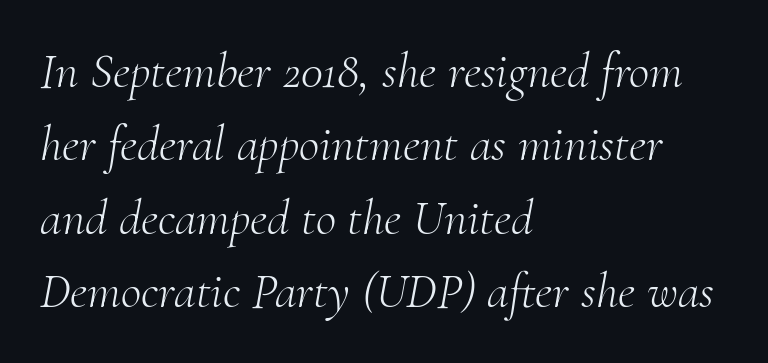
Proportional: the letters do not fall into vertical columns. Only glyphs here, with clear space below each row. The passage shown is typeset with a serif family. Compared with a centered layout, this one pins lines to the left instead. The letters sit at their default tracking, neither squeezed nor spread.
